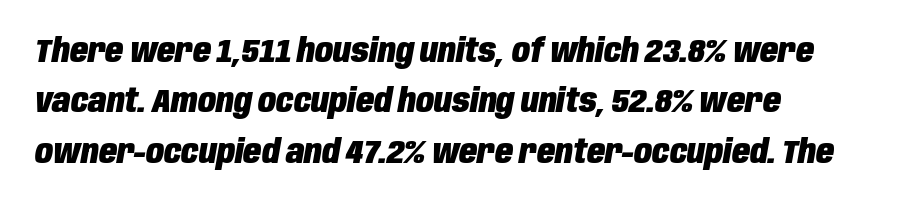
{"italic": "yes", "lean": "right", "slant_degrees": 10, "bold": "yes", "weight": "heavy", "width": "condensed", "stroke_contrast": "low", "x_height": "large", "monospaced": "no", "underline": "no", "align": "left", "line_spacing": "normal", "line_spacing_ratio": 1.53, "letter_spacing": "normal", "letter_spacing_em": 0.0, "glyph_px": 33}
